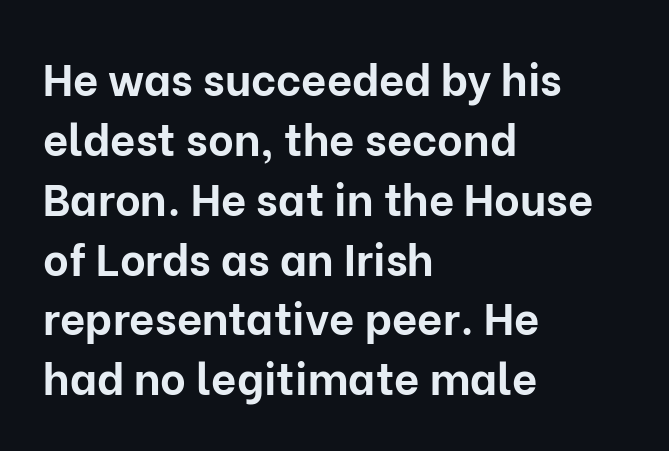
{"serif": "no", "italic": "no", "bold": "yes", "weight": "bold", "width": "normal", "stroke_contrast": "low", "x_height": "medium", "monospaced": "no", "underline": "no", "align": "left", "line_spacing": "normal", "line_spacing_ratio": 1.36, "letter_spacing": "normal", "letter_spacing_em": 0.0, "glyph_px": 44}
